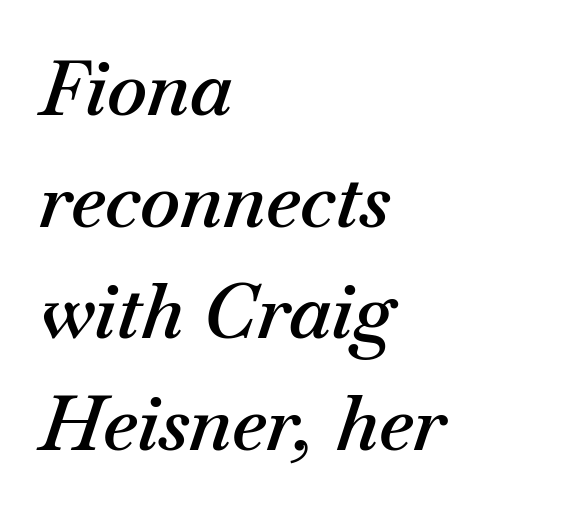
{"italic": "yes", "lean": "right", "slant_degrees": 18, "bold": "semi", "weight": "semibold", "width": "normal", "stroke_contrast": "medium", "x_height": "small", "monospaced": "no", "underline": "no", "align": "left", "line_spacing": "normal", "line_spacing_ratio": 1.47, "letter_spacing": "normal", "letter_spacing_em": 0.0, "glyph_px": 76}
